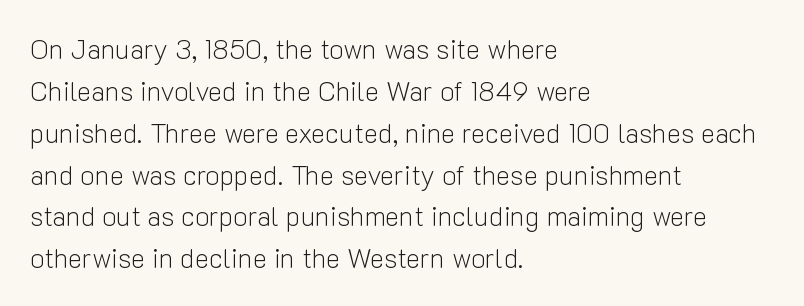
{"italic": "no", "bold": "no", "underline": "no", "align": "left", "line_spacing": "normal", "line_spacing_ratio": 1.55, "letter_spacing": "normal", "letter_spacing_em": 0.0, "glyph_px": 27}
